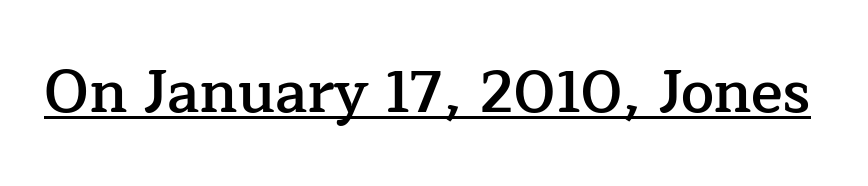
{"serif": "yes", "italic": "no", "bold": "semi", "weight": "semibold", "width": "normal", "stroke_contrast": "low", "x_height": "medium", "monospaced": "no", "underline": "yes", "letter_spacing": "normal", "letter_spacing_em": 0.0, "glyph_px": 59}
